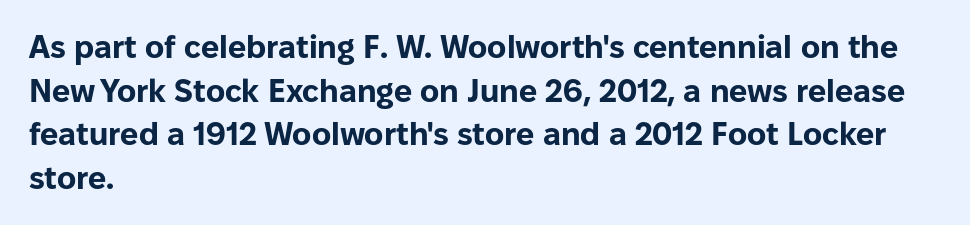
{"serif": "no", "italic": "no", "bold": "yes", "weight": "bold", "width": "normal", "stroke_contrast": "low", "x_height": "medium", "monospaced": "no", "underline": "no", "align": "left", "line_spacing": "normal", "line_spacing_ratio": 1.36, "letter_spacing": "normal", "letter_spacing_em": 0.0, "glyph_px": 32}
